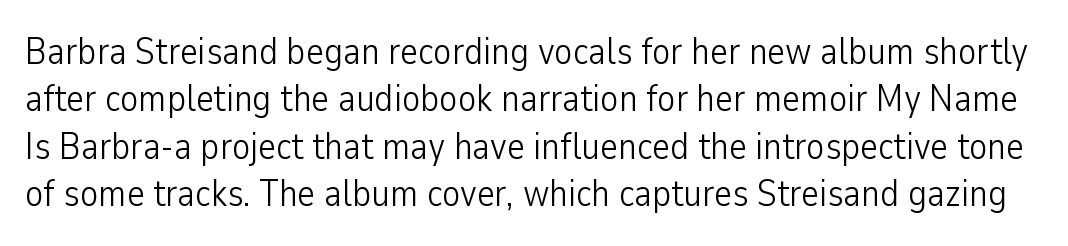
{"serif": "no", "italic": "no", "bold": "no", "weight": "light", "width": "condensed", "stroke_contrast": "low", "x_height": "medium", "monospaced": "no", "underline": "no", "line_spacing": "normal", "line_spacing_ratio": 1.25, "letter_spacing": "normal", "letter_spacing_em": 0.0, "glyph_px": 38}
